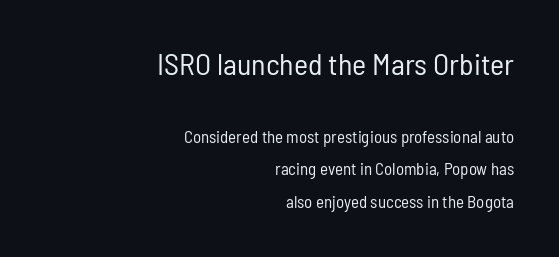
Q: Is the text bold? A: No.
Q: Is the text italic (slanted)? A: No, it is upright.
Q: Is the typeface a serif or a sans-serif typeface? A: Sans-serif.
Q: Is the text underlined? A: No.
Q: How is the paragraph aligned? A: Right-aligned.
Q: Is the spacing between letters normal or unusually wide? A: Normal.
Q: Is the spacing between lines tight, normal or loose? A: Loose.
Q: Which block of text is set in a larger size, the first (top) or the second (bottom)? A: The first (top) one.
Q: Width (condensed, normal, or wide)? A: Condensed.
Q: Stroke contrast? A: Low.
Q: x-height? A: Medium.
Q: Monospaced? A: No.
